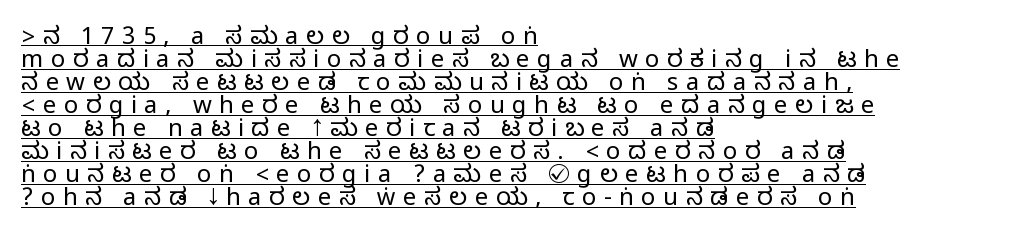
The words here are underlined. This is the regular roman posture of the typeface. The vertical gap from one line to the next is small. The face used here is rendered with a markedly widened letterfit. Line starts are locked; line ends wander.
